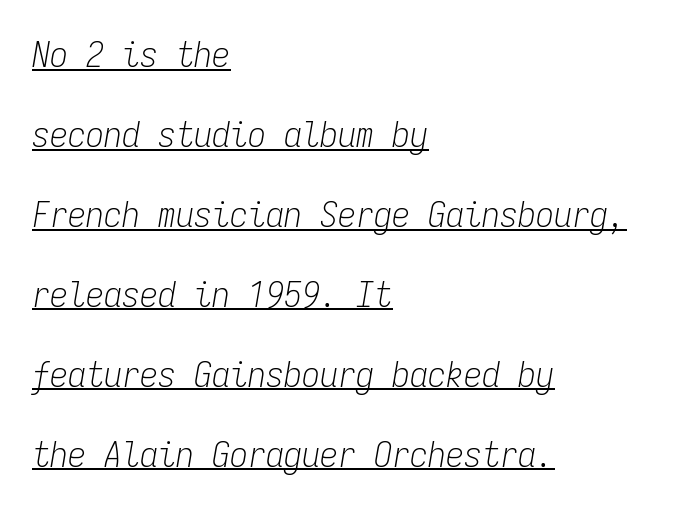
The passage shown is typed in a monospace face where columns stay perfectly aligned. Vertical stems look standard width or narrower in stroke. A great deal of white space separates one row of letters from the next. A typesetter would mark this as italic.
